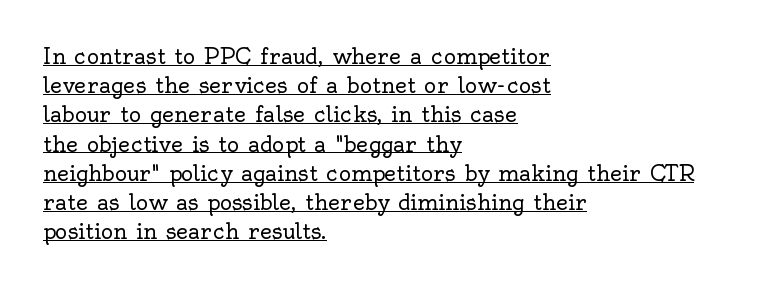
Q: Is the text bold? A: No.
Q: Is the text italic (slanted)? A: No, it is upright.
Q: Is the text underlined? A: Yes.
Q: How is the paragraph aligned? A: Left-aligned.
Q: Is the spacing between letters normal or unusually wide? A: Normal.
Q: Is the spacing between lines tight, normal or loose? A: Normal.
